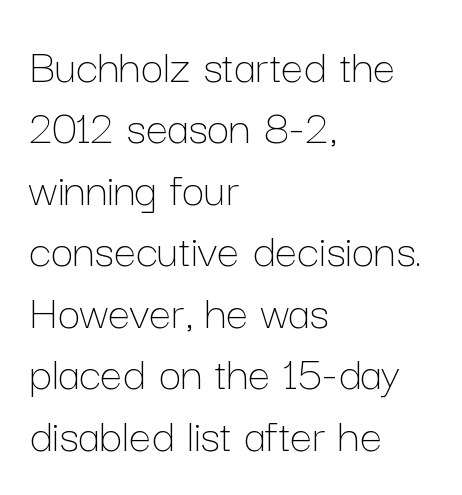
The image shows 50 px thin type, upright; set left-aligned, line spacing 1.23x, normal letter spacing, not underlined; low stroke contrast and a medium x-height.
